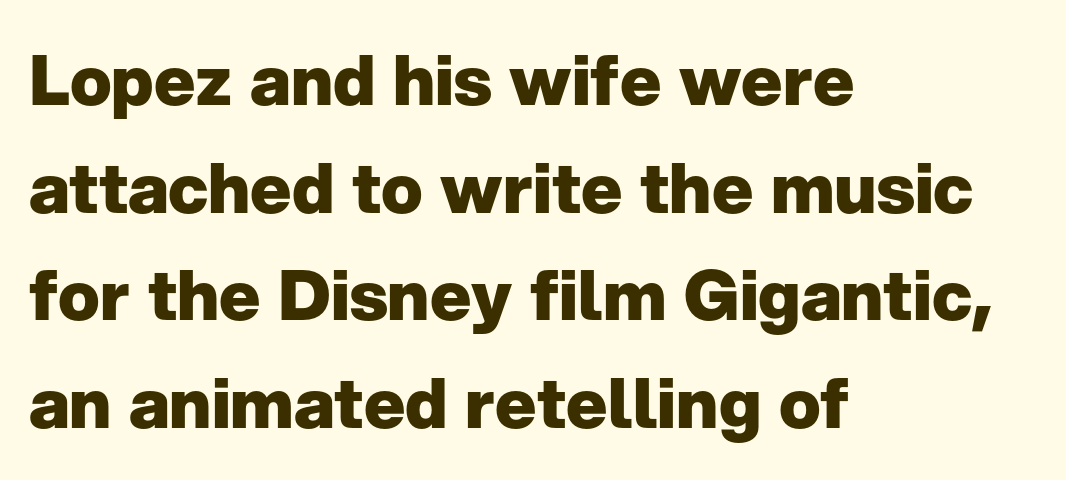
{"serif": "no", "italic": "no", "bold": "yes", "weight": "heavy", "width": "normal", "stroke_contrast": "low", "x_height": "medium", "monospaced": "no", "underline": "no", "align": "left", "line_spacing": "normal", "line_spacing_ratio": 1.56, "letter_spacing": "normal", "letter_spacing_em": 0.0, "glyph_px": 69}
